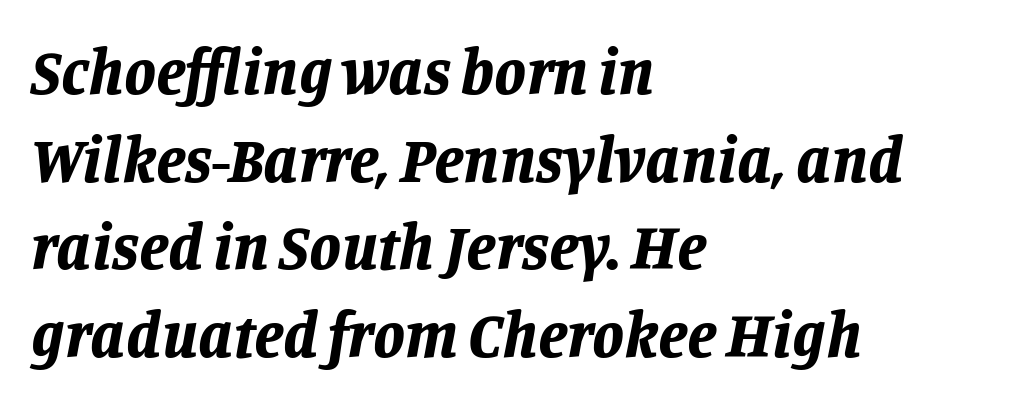
The image shows 64 px bold type, italic (leaning right); set left-aligned, normal line spacing (1.37x), normal letter spacing, not underlined; low stroke contrast and a large x-height.
